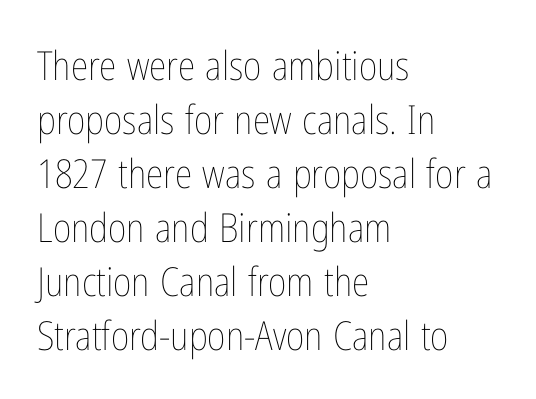
Q: Is the text bold? A: No.
Q: Is the text italic (slanted)? A: No, it is upright.
Q: Is the text underlined? A: No.
Q: How is the paragraph aligned? A: Left-aligned.
Q: Is the spacing between letters normal or unusually wide? A: Normal.
Q: Is the spacing between lines tight, normal or loose? A: Normal.
Q: Width (condensed, normal, or wide)? A: Condensed.
Q: Stroke contrast? A: Low.
Q: x-height? A: Medium.
Q: Monospaced? A: No.
